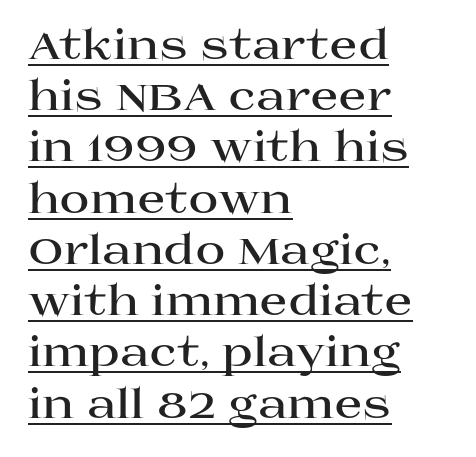
The image shows 41 px bold, wide serif type, upright; set left-aligned, normal line spacing (1.25x), normal letter spacing, underlined; high stroke contrast and a large x-height.
